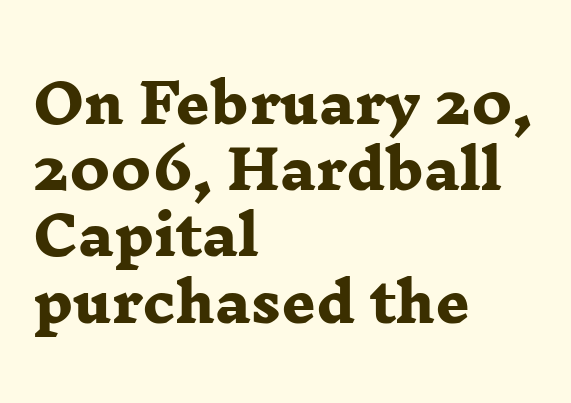
{"serif": "yes", "bold": "yes", "weight": "heavy", "width": "wide", "stroke_contrast": "low", "x_height": "medium", "monospaced": "no", "underline": "no", "align": "left", "line_spacing": "normal", "line_spacing_ratio": 1.25, "letter_spacing": "normal", "letter_spacing_em": 0.0, "glyph_px": 53}
